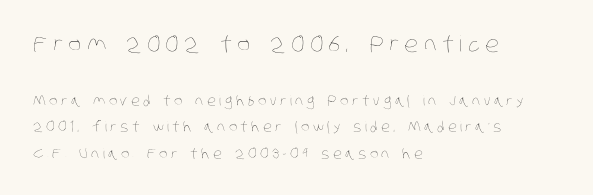
The image shows 22 px text type; set left-aligned, loose line spacing (1.91x), unusually wide letter spacing (+0.25 em), not underlined; the first (top) block is 1.57x larger.
